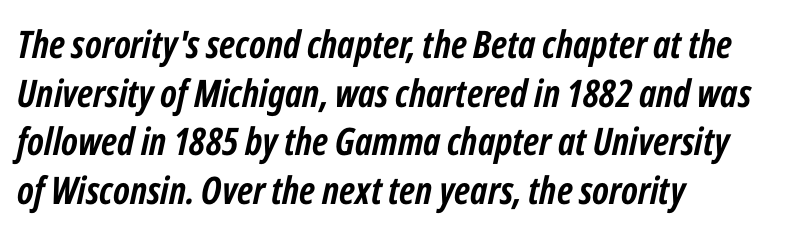
{"italic": "yes", "lean": "right", "slant_degrees": 12, "bold": "yes", "weight": "semibold", "width": "condensed", "stroke_contrast": "low", "x_height": "medium", "monospaced": "no", "underline": "no", "align": "left", "line_spacing": "normal", "line_spacing_ratio": 1.28, "letter_spacing": "normal", "letter_spacing_em": 0.0, "glyph_px": 38}
